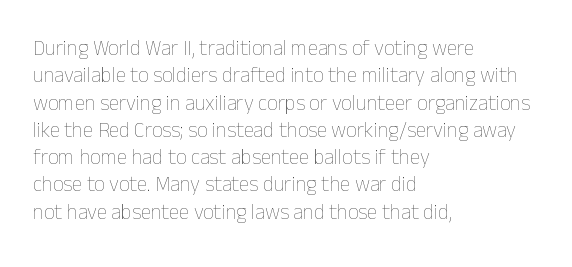
Q: Is the text bold? A: No.
Q: Is the text italic (slanted)? A: No, it is upright.
Q: Is the text underlined? A: No.
Q: How is the paragraph aligned? A: Left-aligned.
Q: Is the spacing between letters normal or unusually wide? A: Normal.
Q: Is the spacing between lines tight, normal or loose? A: Normal.
